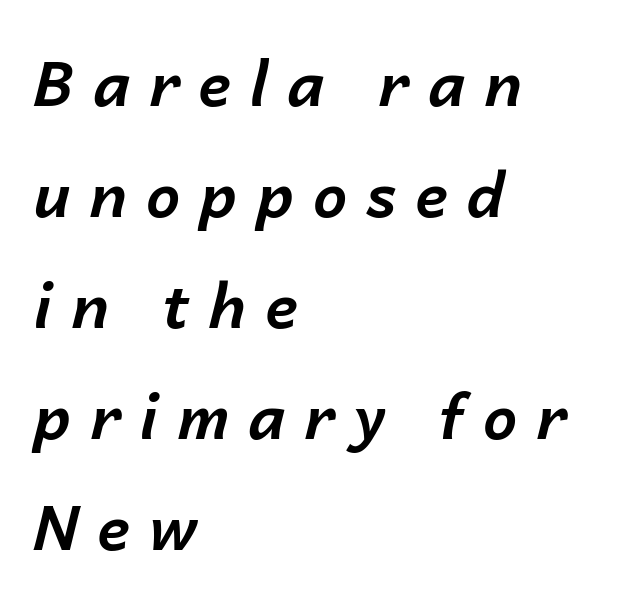
The rendering applies a slant to the glyphs. The passage is arranged the way most books set body copy — flush left. This sample uses expanded letter spacing, leaving extra air between glyphs. You could not count columns in this text — the font is proportionally spaced. Heavy-handed strokes throughout: this text is bold.
